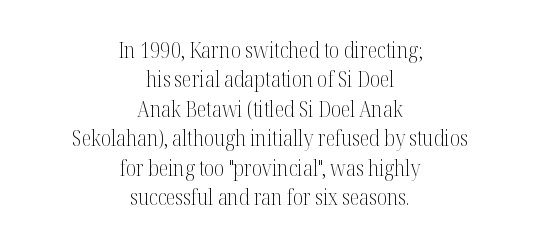
In terms of letterspacing, this is plain default setting. Stem width sits at or under what a default text font uses. The gap between lines stays unmarked. Nope, not italic — everything's standing straight.
